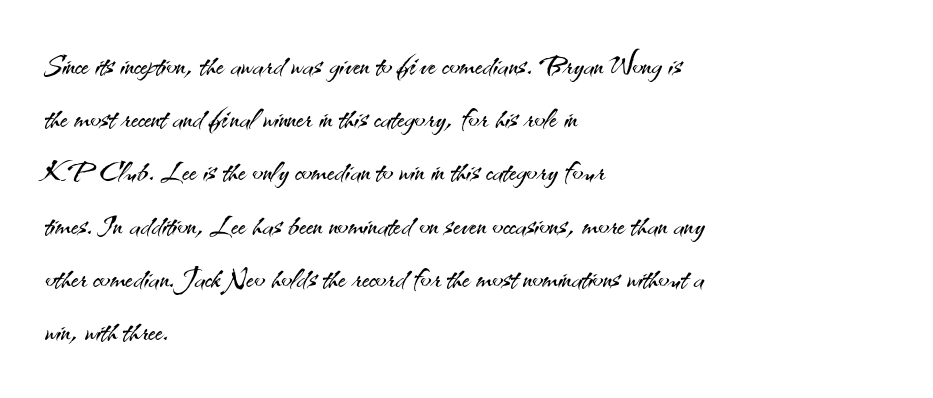
The image shows 40 px light sans-serif type; set left-aligned, normal line spacing (1.33x), normal letter spacing, not underlined; medium stroke contrast and a small x-height.
